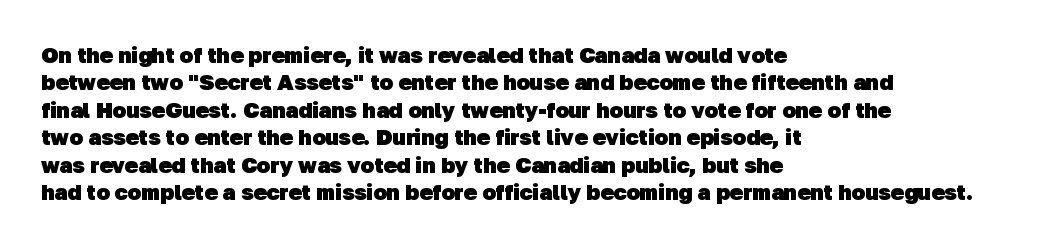
{"bold": "yes", "underline": "no", "align": "left", "line_spacing": "normal", "line_spacing_ratio": 1.25, "letter_spacing": "normal", "letter_spacing_em": 0.0, "glyph_px": 22}
